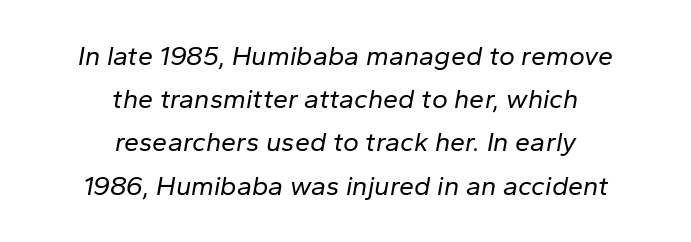
Nobody drew a line under any word here. Typeset on center — no edge is straight. The font is comparable to plain body text, perhaps lighter. Successive baselines arrive at the customary interval. You could call the tracking neutral — neither tight nor loose.
